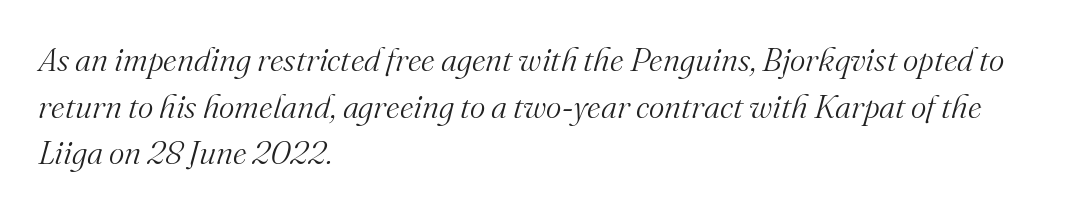
Q: Is the text bold? A: No.
Q: Is the text italic (slanted)? A: Yes, it leans right by about 16 degrees.
Q: Is the typeface a serif or a sans-serif typeface? A: Serif.
Q: Is the text underlined? A: No.
Q: How is the paragraph aligned? A: Left-aligned.
Q: Is the spacing between letters normal or unusually wide? A: Normal.
Q: Is the spacing between lines tight, normal or loose? A: Normal.
Q: Width (condensed, normal, or wide)? A: Normal.
Q: Stroke contrast? A: Medium.
Q: x-height? A: Small.
Q: Monospaced? A: No.
